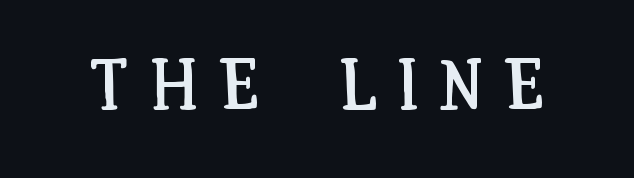
The image shows 73 px condensed type, upright; set unusually wide letter spacing (+0.28 em), not underlined; low stroke contrast and a large x-height.
